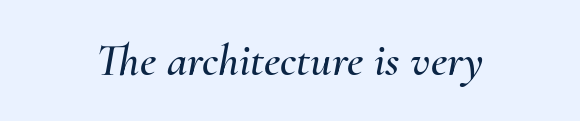
The image shows 46 px text type, italic (leaning right); set normal letter spacing, not underlined; medium stroke contrast and a small x-height.
